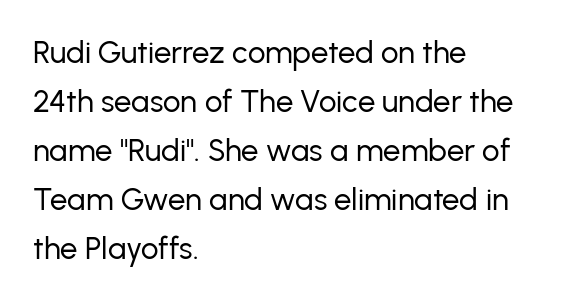
The image shows 31 px regular-weight sans-serif type, upright; set left-aligned, normal line spacing (1.58x), normal letter spacing, not underlined; low stroke contrast and a medium x-height.
